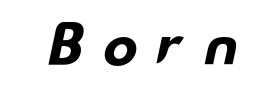
Tracking here is generous; glyphs stand well apart from one another. The space beneath each line is pristine and unruled. Type style note: lacks serifs. Varying glyph widths throughout — classic text-font behaviour.
